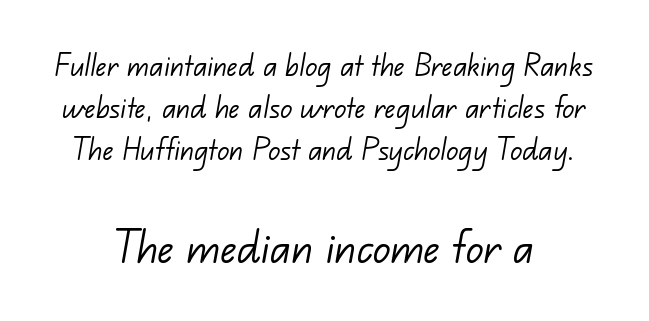
{"serif": "no", "bold": "no", "weight": "light", "width": "normal", "stroke_contrast": "low", "x_height": "small", "monospaced": "no", "underline": "no", "line_spacing_ratio": 1.17, "letter_spacing": "normal", "letter_spacing_em": 0.0, "larger_block": "second", "size_ratio": 1.5, "glyph_px": 54}
